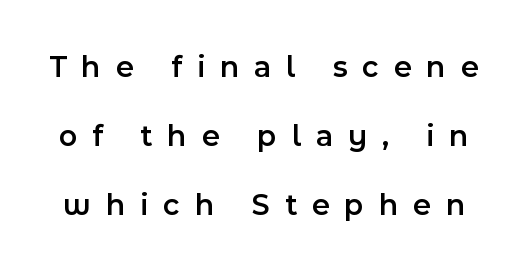
Q: Is the text bold? A: Semi-bold.
Q: Is the text italic (slanted)? A: No, it is upright.
Q: Is the typeface a serif or a sans-serif typeface? A: Sans-serif.
Q: Is the text underlined? A: No.
Q: Is the spacing between letters normal or unusually wide? A: Unusually wide.
Q: Is the spacing between lines tight, normal or loose? A: Loose.
Q: Width (condensed, normal, or wide)? A: Normal.
Q: x-height? A: Medium.
Q: Monospaced? A: No.
